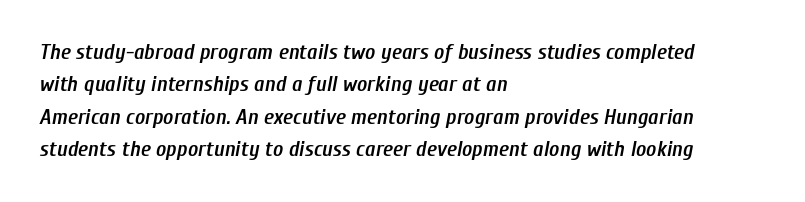
Q: Is the text bold? A: Semi-bold.
Q: Is the text italic (slanted)? A: Yes, it leans right by about 10 degrees.
Q: Is the text underlined? A: No.
Q: How is the paragraph aligned? A: Left-aligned.
Q: Is the spacing between letters normal or unusually wide? A: Normal.
Q: Is the spacing between lines tight, normal or loose? A: Normal.
